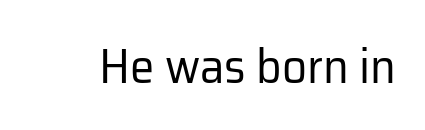
Each letter keeps its own natural width here, so spacing adapts to shape. The letters stand straight up with perfectly vertical stems. Heaviness? Minimal to ordinary, like unemphasized prose. The area under the type is left untouched. A typesetter would label this face a sans.
